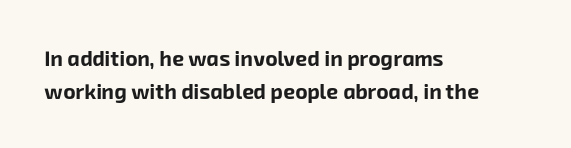
{"bold": "yes", "underline": "no", "align": "left", "line_spacing": "normal", "line_spacing_ratio": 1.58, "letter_spacing": "normal", "letter_spacing_em": 0.0, "glyph_px": 21}
